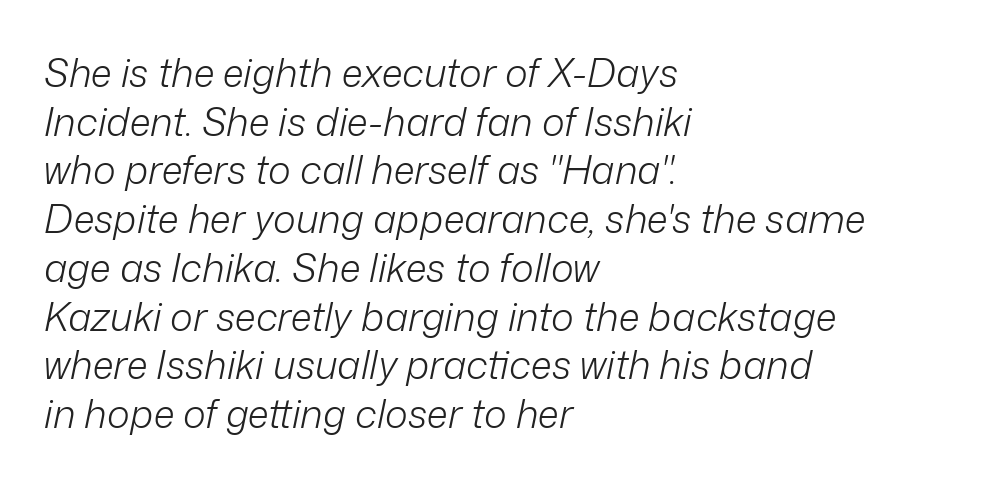
The zone under the glyphs is completely vacant. Here the designer chose a conventional face with non-uniform glyph widths. Each line starts at the same left margin while the right side varies. Bold? No — there's no thickening of the strokes. Here the glyphs are tracked normally, forming tight word shapes. Baseline-to-baseline distance is the conventional proportion of letter height.
